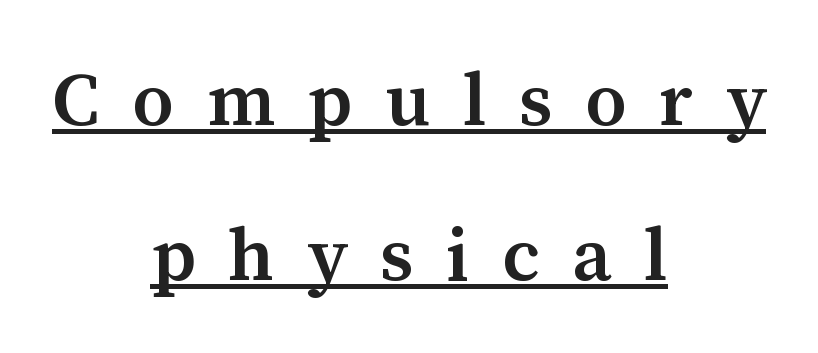
The image shows 74 px semibold serif type, upright; set centered, loose line spacing (2.09x), unusually wide letter spacing (+0.44 em), underlined; medium stroke contrast and a medium x-height.
